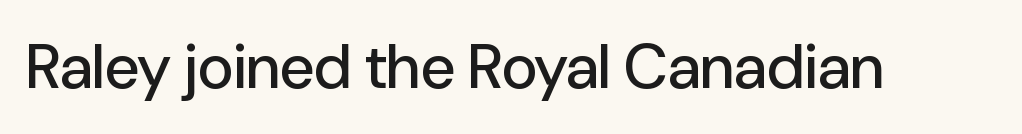
The rendering keeps characters at their native spacing. Style check: upright. The passage shown is typed in a proportional face where columns would drift. The text was rendered using a sans face with plain stroke endings.
